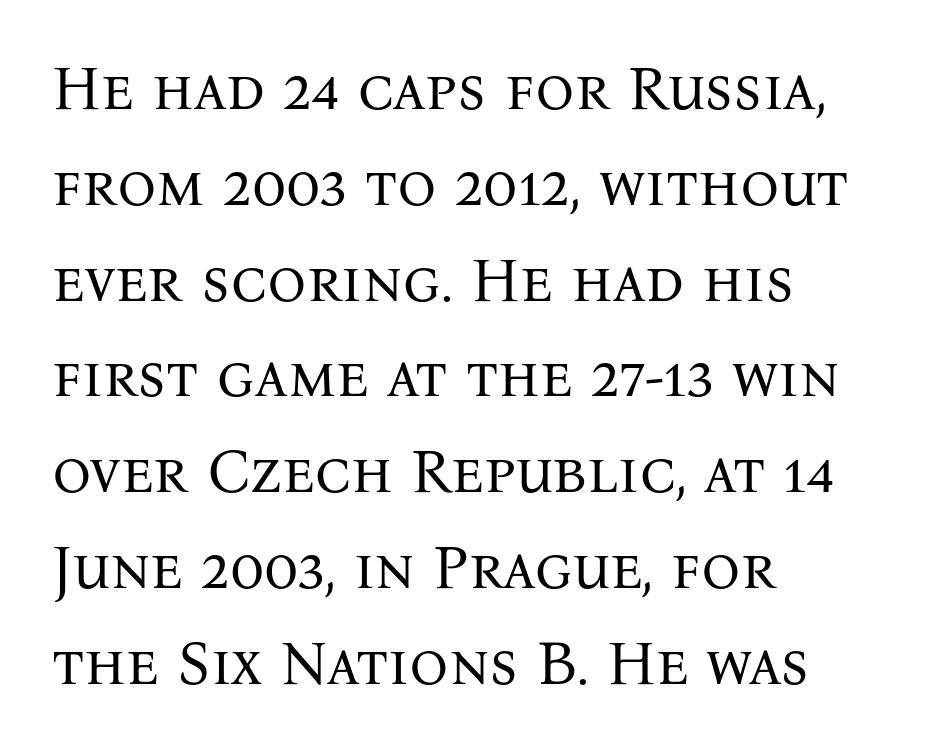
{"serif": "yes", "italic": "no", "bold": "no", "weight": "regular", "width": "normal", "stroke_contrast": "medium", "x_height": "medium", "monospaced": "no", "underline": "no", "align": "left", "line_spacing": "normal", "line_spacing_ratio": 1.57, "letter_spacing": "normal", "letter_spacing_em": 0.0, "glyph_px": 61}
